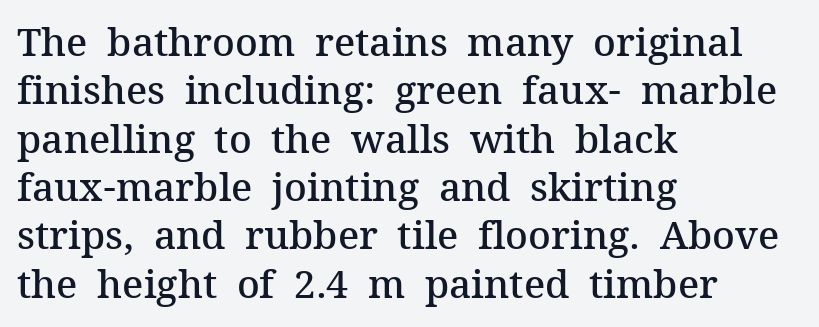
The image shows 39 px semibold serif type, upright; set left-aligned, line spacing 1.24x, normal letter spacing, not underlined; medium stroke contrast and a medium x-height.
